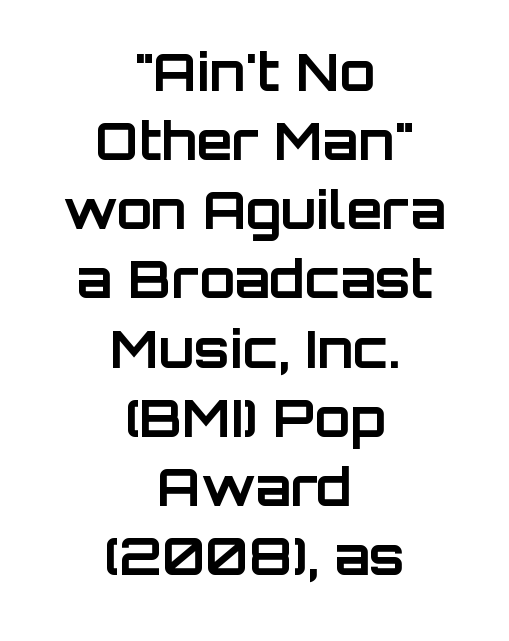
{"serif": "no", "italic": "no", "bold": "yes", "weight": "bold", "width": "normal", "stroke_contrast": "low", "x_height": "large", "monospaced": "no", "underline": "no", "align": "center", "line_spacing": "normal", "line_spacing_ratio": 1.33, "letter_spacing": "normal", "letter_spacing_em": 0.0, "glyph_px": 52}
